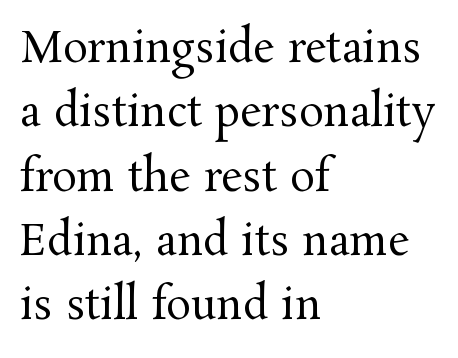
Q: Is the text bold? A: No.
Q: Is the text italic (slanted)? A: No, it is upright.
Q: Is the typeface a serif or a sans-serif typeface? A: Serif.
Q: Is the text underlined? A: No.
Q: How is the paragraph aligned? A: Left-aligned.
Q: Is the spacing between letters normal or unusually wide? A: Normal.
Q: Is the spacing between lines tight, normal or loose? A: Normal.
Q: Width (condensed, normal, or wide)? A: Normal.
Q: Stroke contrast? A: Medium.
Q: x-height? A: Medium.
Q: Monospaced? A: No.
